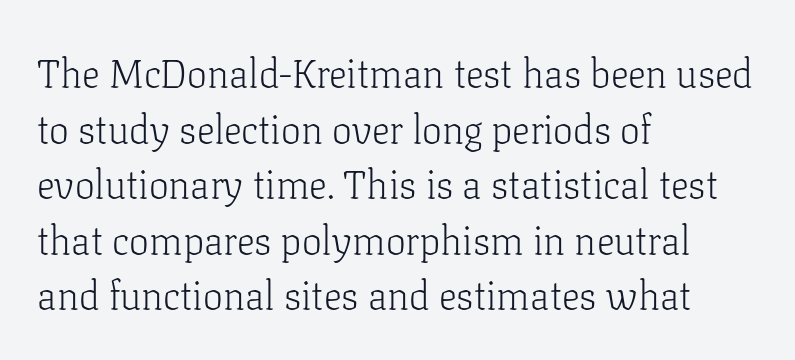
Q: Is the text bold? A: No.
Q: Is the text italic (slanted)? A: No, it is upright.
Q: Is the typeface a serif or a sans-serif typeface? A: Serif.
Q: Is the text underlined? A: No.
Q: How is the paragraph aligned? A: Left-aligned.
Q: Is the spacing between letters normal or unusually wide? A: Normal.
Q: Is the spacing between lines tight, normal or loose? A: Normal.
Q: Width (condensed, normal, or wide)? A: Normal.
Q: Stroke contrast? A: Low.
Q: x-height? A: Medium.
Q: Monospaced? A: No.
